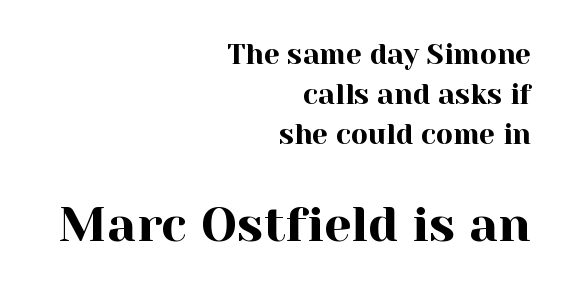
The image shows 49 px serif type, upright; set right-aligned, normal line spacing (1.42x), normal letter spacing, not underlined; the second (bottom) block is 1.75x larger; a medium x-height.
